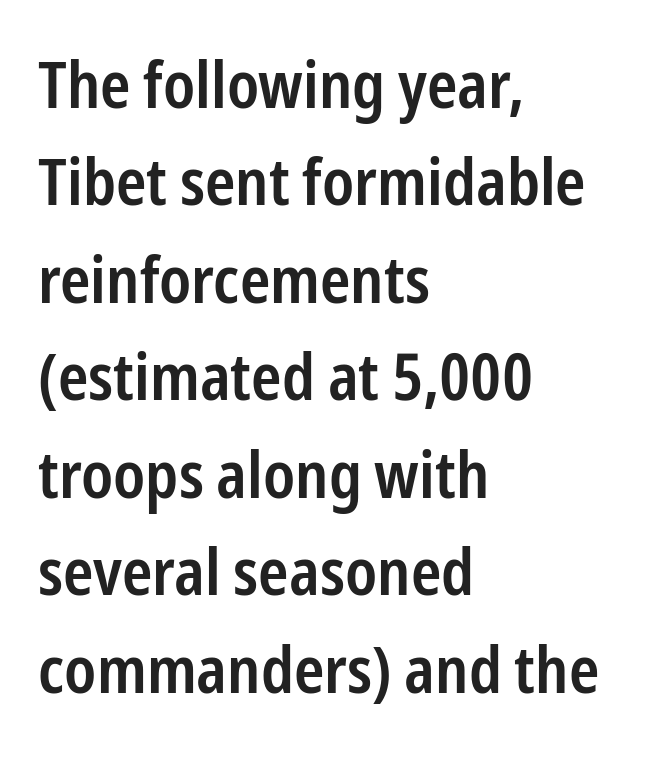
The image shows 65 px semibold, condensed sans-serif type, upright; set left-aligned, normal line spacing (1.5x), normal letter spacing, not underlined; low stroke contrast and a medium x-height.
